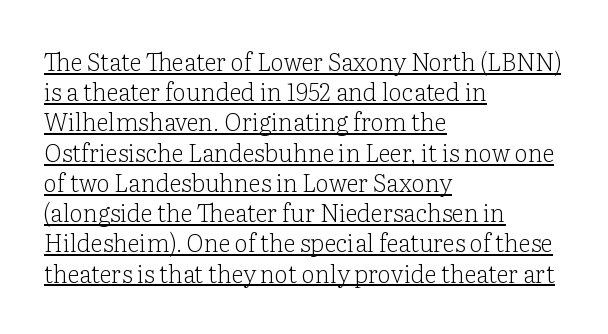
Q: Is the text bold? A: No.
Q: Is the text italic (slanted)? A: No, it is upright.
Q: Is the text underlined? A: Yes.
Q: How is the paragraph aligned? A: Left-aligned.
Q: Is the spacing between letters normal or unusually wide? A: Normal.
Q: Is the spacing between lines tight, normal or loose? A: Normal.
